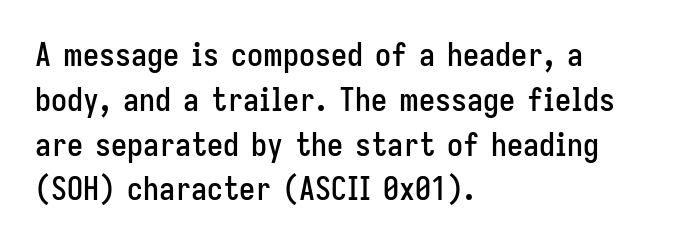
Q: Is the text italic (slanted)? A: No, it is upright.
Q: Is the typeface a serif or a sans-serif typeface? A: Sans-serif.
Q: Is the text underlined? A: No.
Q: How is the paragraph aligned? A: Left-aligned.
Q: Is the spacing between letters normal or unusually wide? A: Normal.
Q: Is the spacing between lines tight, normal or loose? A: Normal.
Q: Width (condensed, normal, or wide)? A: Condensed.
Q: Stroke contrast? A: Low.
Q: x-height? A: Medium.
Q: Monospaced? A: No.
